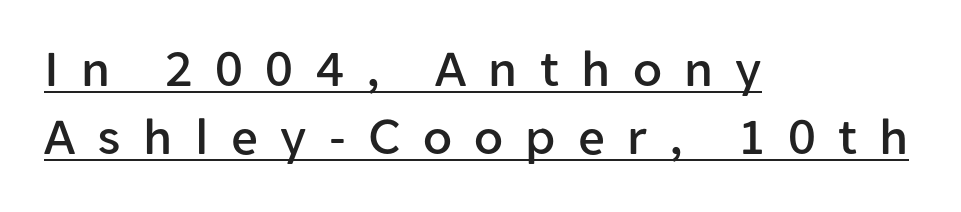
This sample uses expanded letter spacing, leaving extra air between glyphs. The letters stand upright; this is a roman face. Underline: present. The line-height multiplier appears to be the usual default. These lines are rendered in a variable-pitch font. Classification — sans serif.
